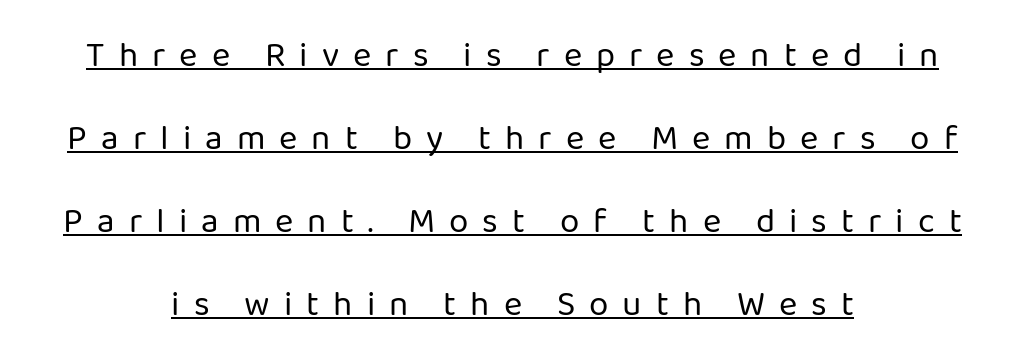
Does a line run under the words? Yes, clearly. Compared with a flush-left layout, this one balances lines on the center instead. Tracking here is generous; glyphs stand well apart from one another. These lines stand farther apart than default settings would place them. In terms of posture, this sample is upright.
